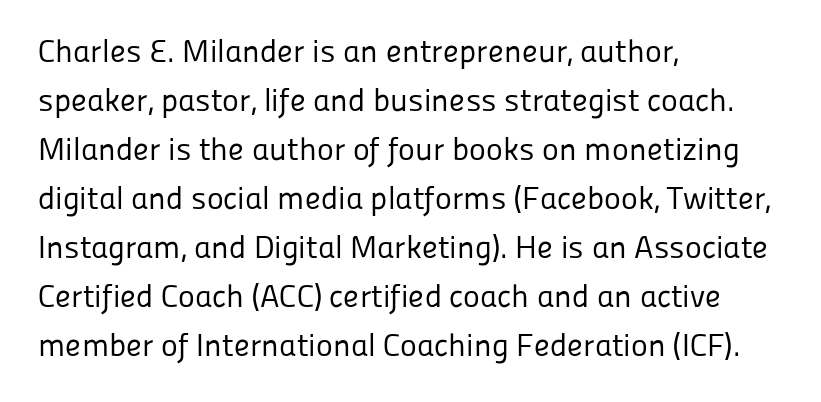
{"serif": "no", "italic": "no", "bold": "no", "weight": "regular", "width": "normal", "stroke_contrast": "low", "x_height": "medium", "monospaced": "no", "underline": "no", "align": "left", "line_spacing": "normal", "line_spacing_ratio": 1.53, "letter_spacing": "normal", "letter_spacing_em": 0.0, "glyph_px": 32}
